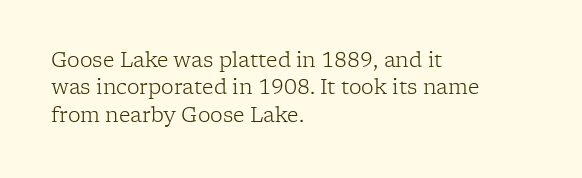
Q: Is the text bold? A: No.
Q: Is the text italic (slanted)? A: No, it is upright.
Q: Is the text underlined? A: No.
Q: How is the paragraph aligned? A: Left-aligned.
Q: Is the spacing between letters normal or unusually wide? A: Normal.
Q: Is the spacing between lines tight, normal or loose? A: Normal.
